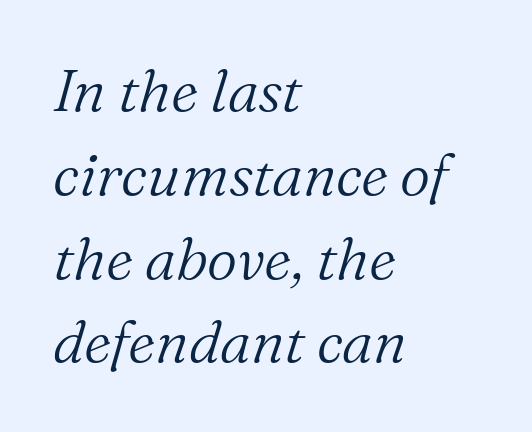
{"serif": "yes", "italic": "yes", "lean": "right", "slant_degrees": 16, "bold": "no", "weight": "light", "width": "normal", "stroke_contrast": "medium", "x_height": "medium", "monospaced": "no", "underline": "no", "align": "left", "line_spacing": "normal", "line_spacing_ratio": 1.42, "letter_spacing": "normal", "letter_spacing_em": 0.0, "glyph_px": 59}
